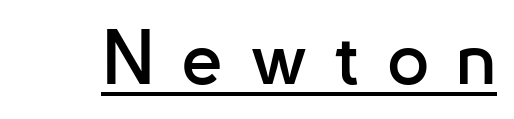
{"serif": "no", "italic": "no", "width": "normal", "stroke_contrast": "low", "x_height": "small", "monospaced": "no", "underline": "yes", "letter_spacing": "wide", "letter_spacing_em": 0.36, "glyph_px": 74}
